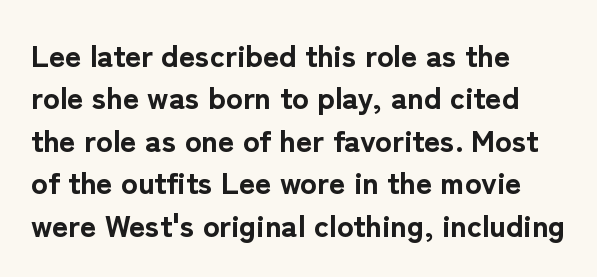
The image shows 31 px bold sans-serif type, upright; set left-aligned, normal line spacing (1.37x), normal letter spacing, not underlined; low stroke contrast and a medium x-height.
